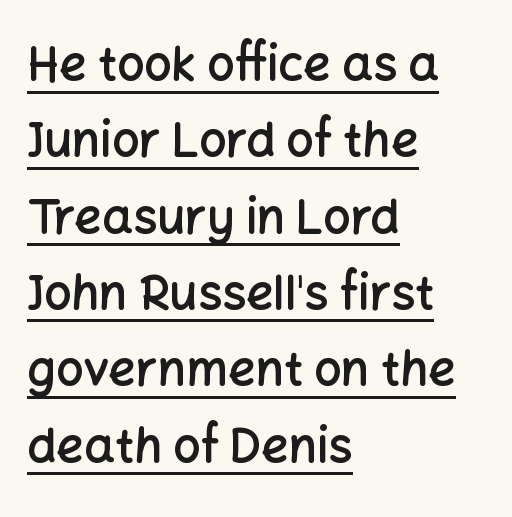
Italic? Not at all — the glyphs are vertical. Weight check: semibold — heavier than regular, not quite bold. The leading is moderate, giving the passage an even texture. Examine the stroke ends and you'll find no serifs.
